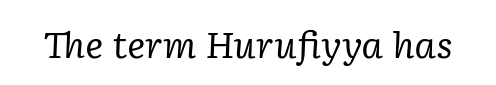
Q: Is the text bold? A: No.
Q: Is the text italic (slanted)? A: Yes, it leans right by about 2 degrees.
Q: Is the typeface a serif or a sans-serif typeface? A: Serif.
Q: Is the text underlined? A: No.
Q: Is the spacing between letters normal or unusually wide? A: Normal.
Q: Width (condensed, normal, or wide)? A: Normal.
Q: Stroke contrast? A: Low.
Q: x-height? A: Medium.
Q: Monospaced? A: No.
